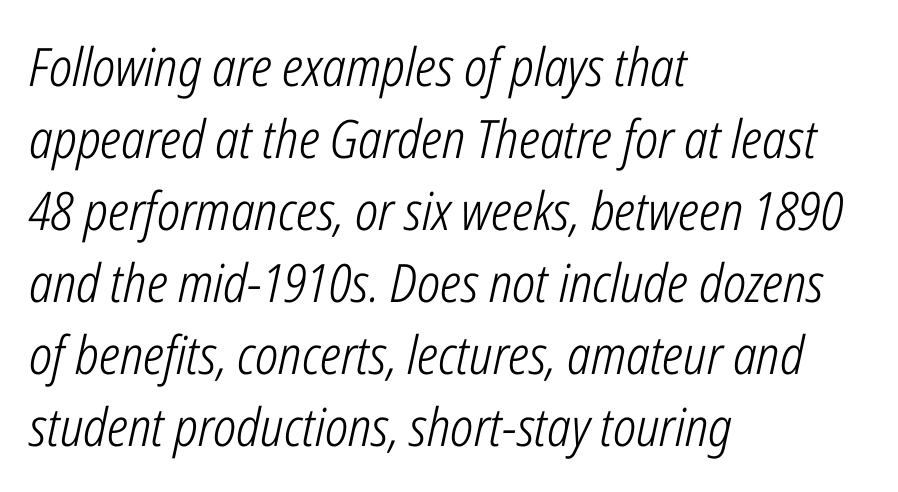
The image shows 53 px light, condensed type, italic (leaning right); set left-aligned, normal line spacing (1.36x), normal letter spacing, not underlined; low stroke contrast and a medium x-height.
